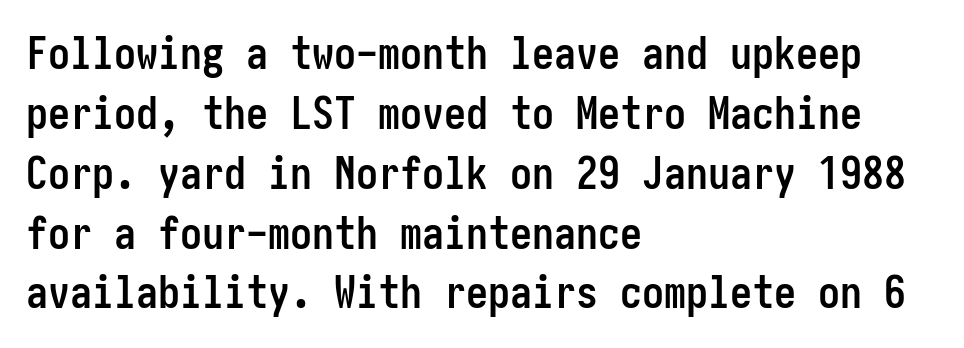
{"serif": "no", "italic": "no", "bold": "yes", "weight": "semibold", "width": "condensed", "stroke_contrast": "low", "x_height": "medium", "underline": "no", "align": "left", "line_spacing": "normal", "line_spacing_ratio": 1.36, "letter_spacing": "normal", "letter_spacing_em": 0.0, "glyph_px": 44}
